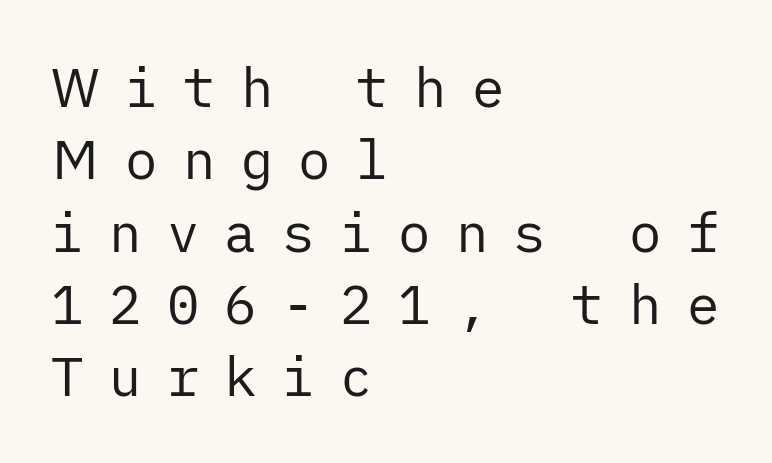
On a weight scale, this lands at 450 or below. You can tell it's not italic because the verticals are truly vertical. Anything drawn beneath the words? Only blank space. The face used here is a sans, in the tradition of grotesques and geometrics. Short note: letters widely spaced.
